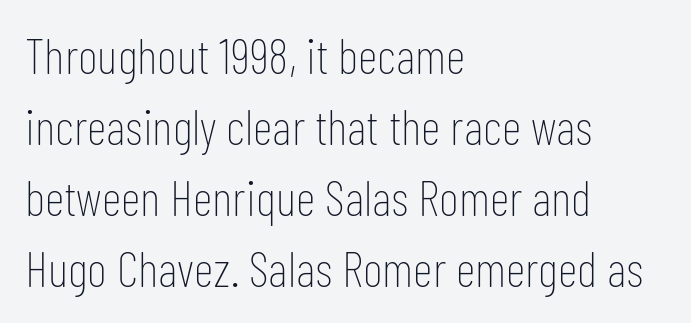
The image shows 49 px thin, condensed sans-serif type, upright; set left-aligned, normal line spacing (1.45x), normal letter spacing, not underlined; low stroke contrast and a medium x-height.
